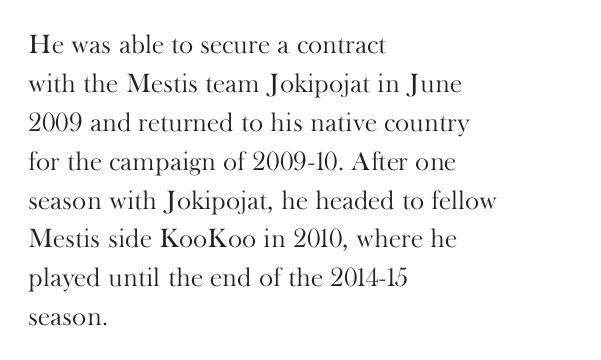
{"italic": "no", "bold": "no", "underline": "no", "align": "left", "line_spacing": "normal", "line_spacing_ratio": 1.44, "letter_spacing": "normal", "letter_spacing_em": 0.0, "glyph_px": 27}
